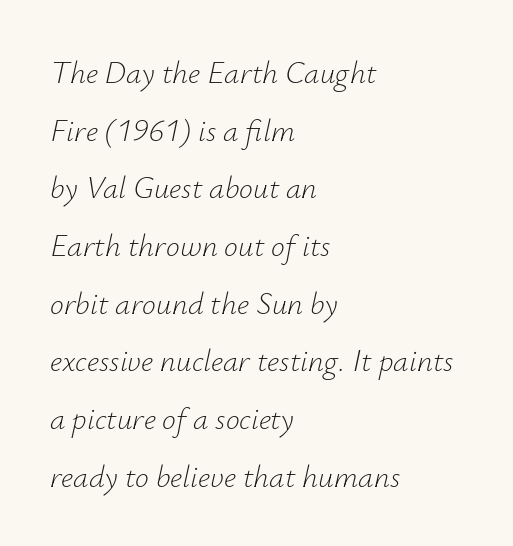
The image shows 31 px light type, italic (leaning right); set left-aligned, line spacing 1.86x, normal letter spacing, not underlined; low stroke contrast and a small x-height.
